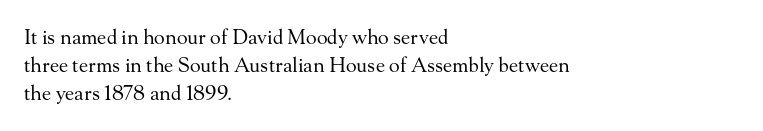
Q: Is the text bold? A: No.
Q: Is the text italic (slanted)? A: No, it is upright.
Q: Is the text underlined? A: No.
Q: How is the paragraph aligned? A: Left-aligned.
Q: Is the spacing between letters normal or unusually wide? A: Normal.
Q: Is the spacing between lines tight, normal or loose? A: Normal.
